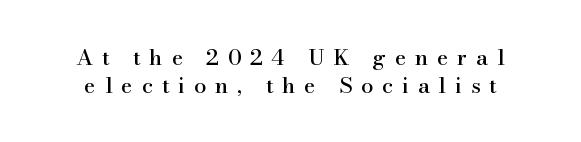
Q: Is the text italic (slanted)? A: No, it is upright.
Q: Is the text underlined? A: No.
Q: Is the spacing between letters normal or unusually wide? A: Unusually wide.
Q: Is the spacing between lines tight, normal or loose? A: Normal.
